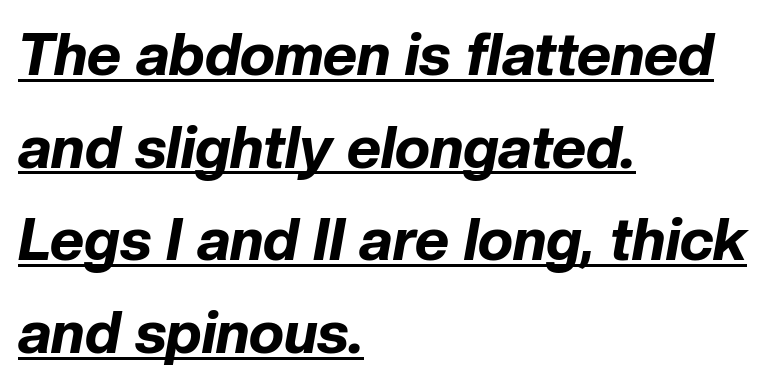
The image shows 59 px bold type, italic (leaning right); set left-aligned, normal line spacing (1.57x), normal letter spacing, underlined; low stroke contrast and a medium x-height.
